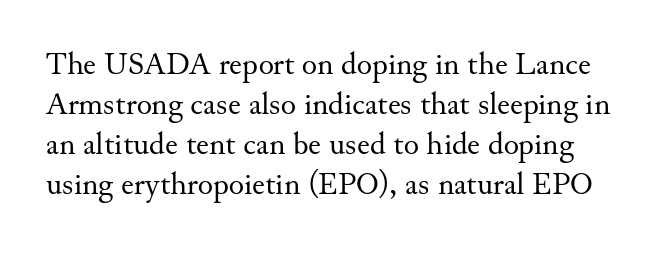
Q: Is the text bold? A: No.
Q: Is the text italic (slanted)? A: No, it is upright.
Q: Is the typeface a serif or a sans-serif typeface? A: Serif.
Q: Is the text underlined? A: No.
Q: Is the spacing between letters normal or unusually wide? A: Normal.
Q: Is the spacing between lines tight, normal or loose? A: Normal.
Q: Width (condensed, normal, or wide)? A: Normal.
Q: Stroke contrast? A: Medium.
Q: x-height? A: Small.
Q: Monospaced? A: No.
